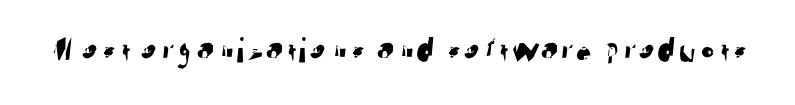
{"serif": "no", "width": "normal", "stroke_contrast": "low", "x_height": "medium", "monospaced": "no", "underline": "no", "letter_spacing": "normal", "letter_spacing_em": 0.0, "glyph_px": 36}
